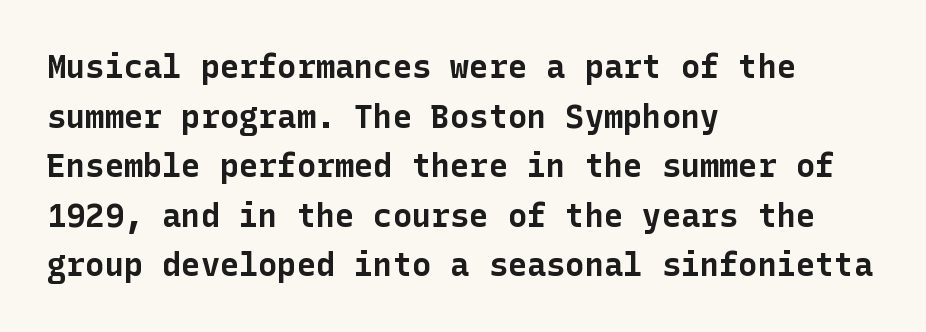
The image shows 32 px bold sans-serif type, upright; set left-aligned, normal line spacing (1.55x), normal letter spacing, not underlined; low stroke contrast and a medium x-height.
